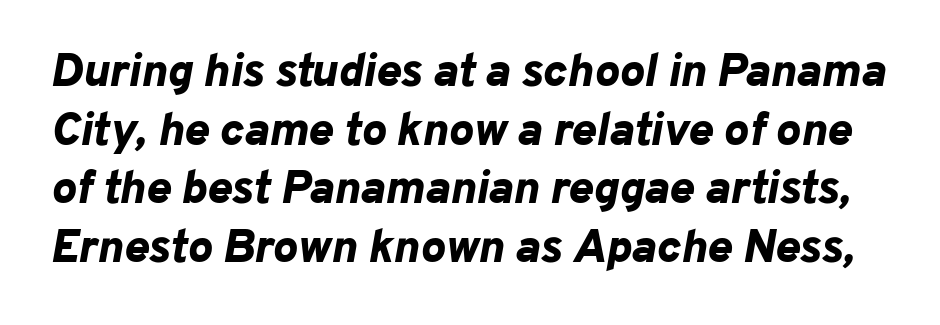
The image shows 47 px bold type, italic (leaning right); set normal line spacing (1.25x), normal letter spacing, not underlined; low stroke contrast and a medium x-height.
